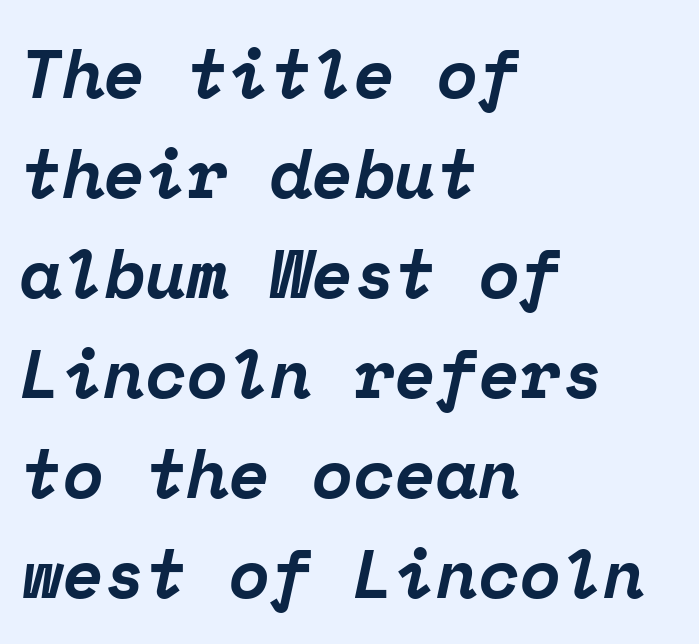
The image shows 68 px bold serif type, italic (leaning right), monospaced; set left-aligned, normal line spacing (1.47x), normal letter spacing, not underlined; low stroke contrast and a medium x-height.
